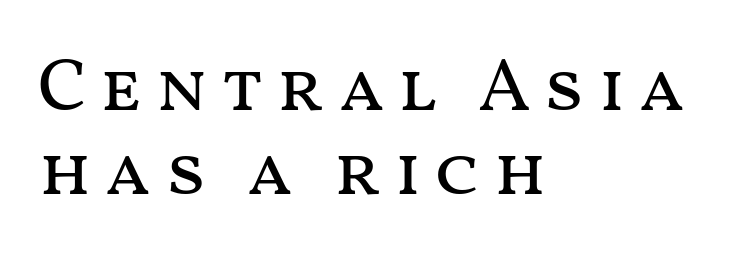
The image shows 75 px regular-weight, wide type, upright; set left-aligned, tight line spacing (1.12x), not underlined; medium stroke contrast and a medium x-height.
